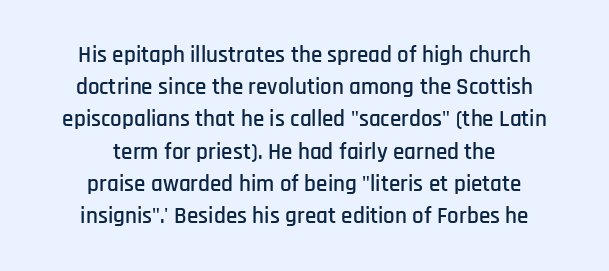
These lines sit exactly where default settings would place them. Visually the block forms a symmetrical silhouette, jagged on both flanks. When letters stand straight like this, we call the style roman or upright. Type without underlining. Students, note that the glyphs here touch the page at normal intervals.
